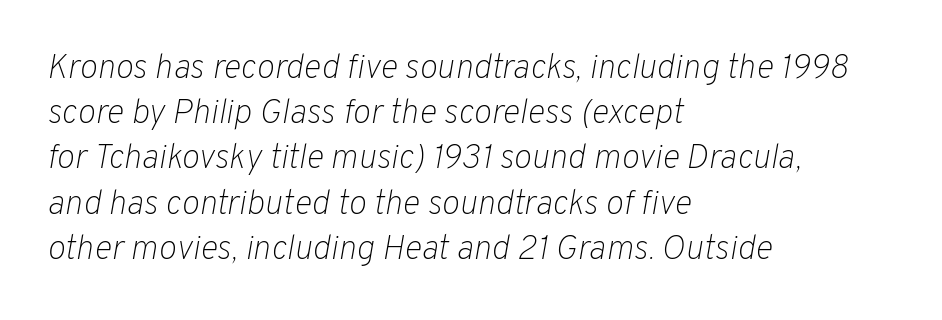
Normally led — the rows are evenly, conventionally spaced. Designer's note — italics engaged. These lines keep a tight, regular rhythm from letter to letter. The letters advance in unequal steps, a hallmark of proportional type.
